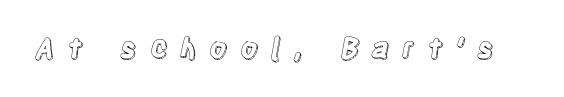
{"width": "condensed", "x_height": "large", "monospaced": "no", "underline": "no", "letter_spacing": "wide", "letter_spacing_em": 0.44, "glyph_px": 28}
